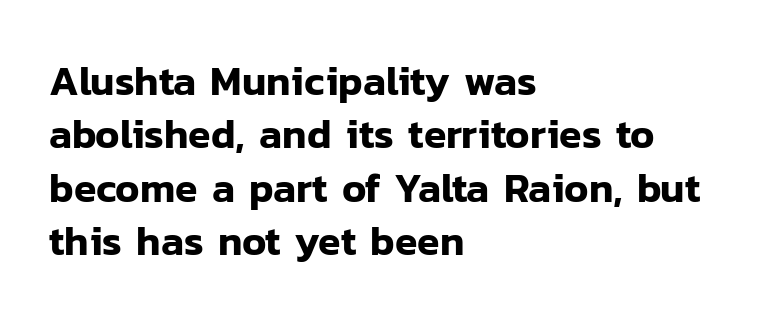
The lettering stays uniformly vertical, giving the passage a roman look. Tracking here is standard; glyphs follow each other at the usual distance. The gap between lines stays unmarked. Serif or sans? Sans — the stroke terminals are bare. Compared with a centered layout, this one pins lines to the left instead. You could not count columns in this text — the font is proportionally spaced.
